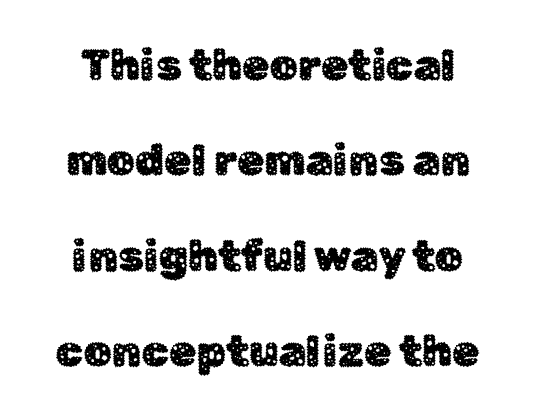
{"serif": "no", "italic": "no", "width": "normal", "stroke_contrast": "low", "x_height": "medium", "monospaced": "no", "underline": "no", "line_spacing": "loose", "line_spacing_ratio": 2.17, "letter_spacing": "normal", "letter_spacing_em": 0.0, "glyph_px": 44}
